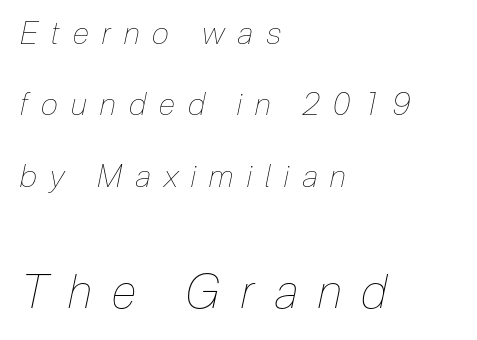
{"italic": "yes", "lean": "right", "slant_degrees": 12, "bold": "no", "weight": "thin", "width": "condensed", "stroke_contrast": "low", "x_height": "medium", "monospaced": "no", "underline": "no", "align": "left", "line_spacing": "loose", "line_spacing_ratio": 2.3, "letter_spacing": "wide", "letter_spacing_em": 0.43, "larger_block": "second", "size_ratio": 1.52, "glyph_px": 47}
